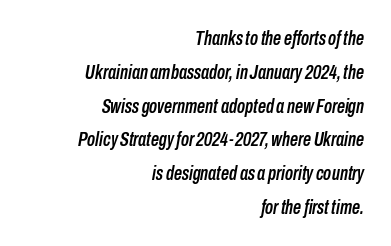
Casual observation: everything's shoved over to the right. Does the leading feel generous? No, just average. It's the slanting kind of type. Beneath every word, the page is bare.
